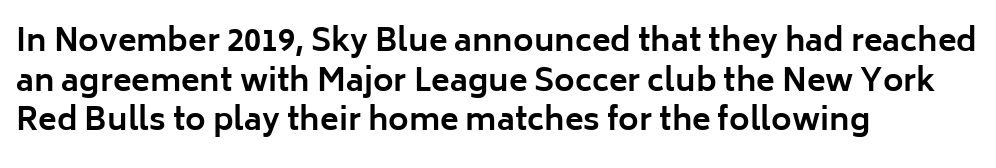
Typographically, this falls in the sans-serif category. Regular leading. Each letter keeps its own natural width here, so spacing adapts to shape. Descenders hang freely into open space. Summary of weight: heavy, a full bold. Quick note: not italic, upright.
